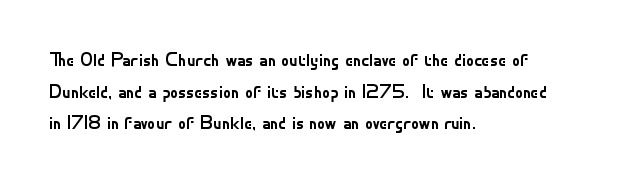
The image shows 20 px text type, upright; set left-aligned, normal line spacing (1.58x), normal letter spacing, not underlined.
